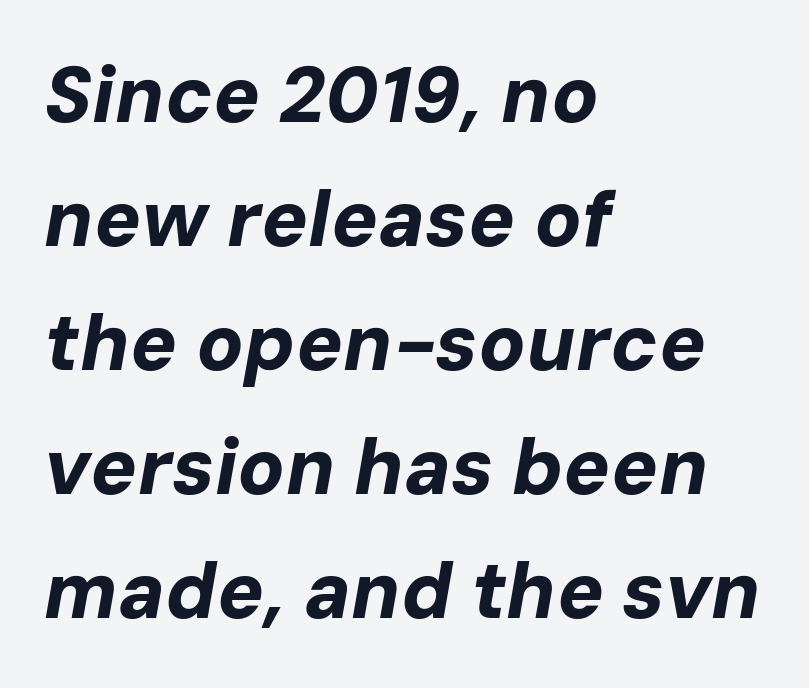
The image shows 78 px bold type, italic (leaning right); set left-aligned, normal line spacing (1.59x), normal letter spacing, not underlined; low stroke contrast and a medium x-height.
